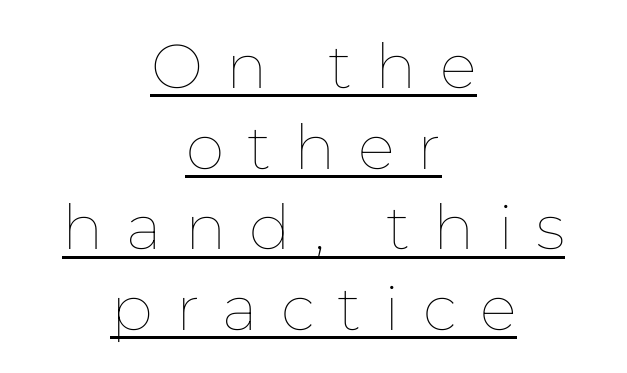
You can tell it's not italic because the verticals are truly vertical. These lines sit exactly where default settings would place them. In designer terms, the underline attribute is active on this setting. Stem width sits at or under what a default text font uses. A student would call this center alignment; a typographer would say set centered.
